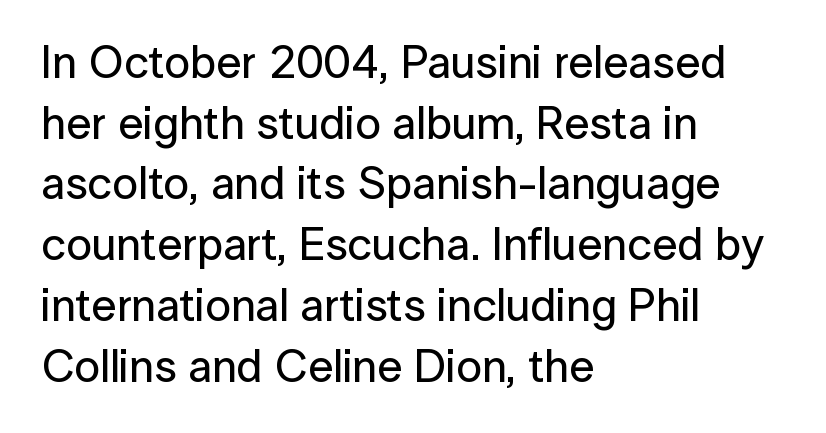
The image shows 46 px sans-serif type, upright; set left-aligned, normal line spacing (1.32x), normal letter spacing, not underlined; low stroke contrast and a medium x-height.
